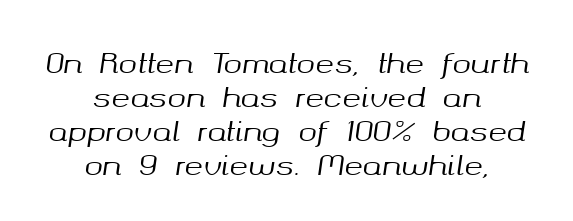
Q: Is the text italic (slanted)? A: Yes, it leans right by about 8 degrees.
Q: Is the text underlined? A: No.
Q: How is the paragraph aligned? A: Centered.
Q: Is the spacing between letters normal or unusually wide? A: Normal.
Q: Width (condensed, normal, or wide)? A: Normal.
Q: Stroke contrast? A: Medium.
Q: x-height? A: Medium.
Q: Monospaced? A: No.
